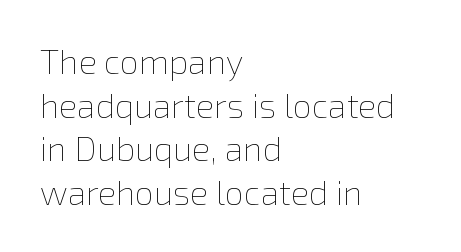
{"italic": "no", "bold": "no", "weight": "thin", "width": "normal", "stroke_contrast": "low", "x_height": "medium", "monospaced": "no", "underline": "no", "align": "left", "line_spacing": "normal", "line_spacing_ratio": 1.28, "letter_spacing": "normal", "letter_spacing_em": 0.0, "glyph_px": 34}
